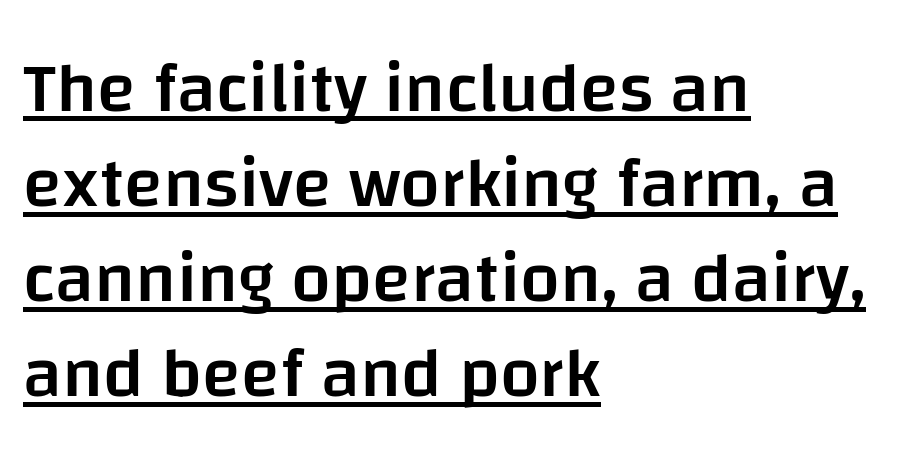
Q: Is the text bold? A: Semi-bold.
Q: Is the text italic (slanted)? A: No, it is upright.
Q: Is the typeface a serif or a sans-serif typeface? A: Sans-serif.
Q: Is the text underlined? A: Yes.
Q: How is the paragraph aligned? A: Left-aligned.
Q: Is the spacing between letters normal or unusually wide? A: Normal.
Q: Is the spacing between lines tight, normal or loose? A: Normal.
Q: Width (condensed, normal, or wide)? A: Normal.
Q: Stroke contrast? A: Low.
Q: x-height? A: Large.
Q: Monospaced? A: No.
